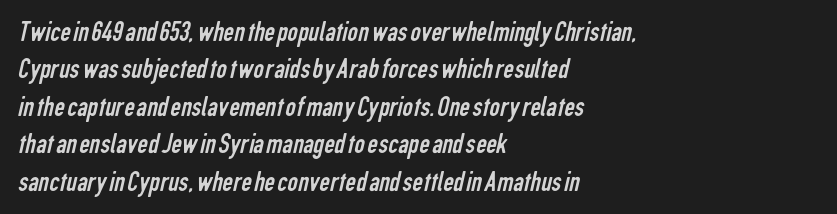
Q: Is the text bold? A: No.
Q: Is the typeface a serif or a sans-serif typeface? A: Sans-serif.
Q: Is the text underlined? A: No.
Q: How is the paragraph aligned? A: Left-aligned.
Q: Is the spacing between letters normal or unusually wide? A: Normal.
Q: Is the spacing between lines tight, normal or loose? A: Normal.
Q: Width (condensed, normal, or wide)? A: Condensed.
Q: Stroke contrast? A: Low.
Q: x-height? A: Medium.
Q: Monospaced? A: No.
